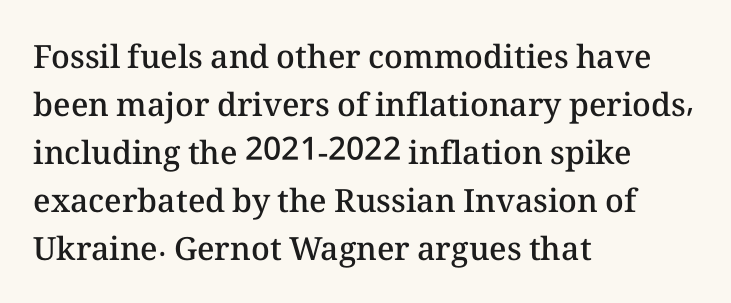
Q: Is the text bold? A: Semi-bold.
Q: Is the text italic (slanted)? A: No, it is upright.
Q: Is the text underlined? A: No.
Q: How is the paragraph aligned? A: Left-aligned.
Q: Is the spacing between letters normal or unusually wide? A: Normal.
Q: Is the spacing between lines tight, normal or loose? A: Normal.
Q: Width (condensed, normal, or wide)? A: Normal.
Q: Stroke contrast? A: Medium.
Q: x-height? A: Medium.
Q: Monospaced? A: No.
